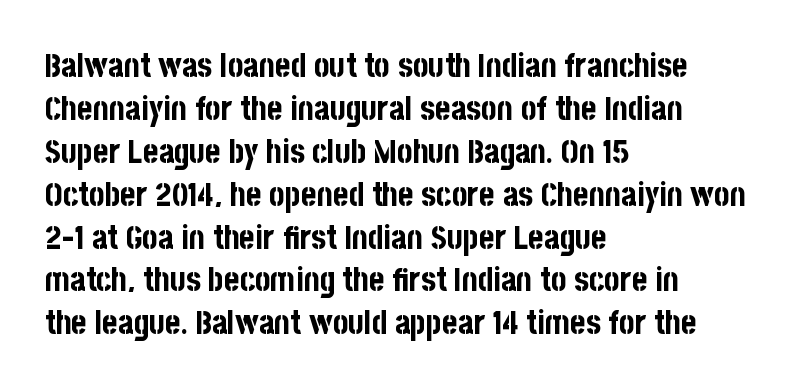
The image shows 33 px bold, condensed sans-serif type, upright; set left-aligned, normal line spacing (1.3x), normal letter spacing, not underlined; low stroke contrast and a large x-height.
